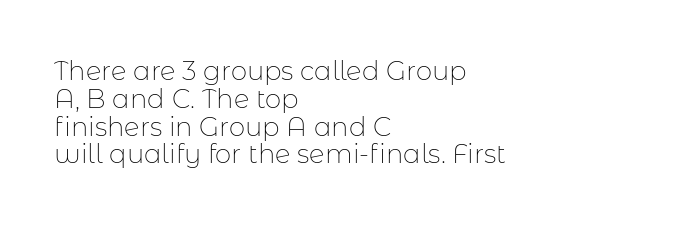
Q: Is the text bold? A: No.
Q: Is the text italic (slanted)? A: No, it is upright.
Q: Is the text underlined? A: No.
Q: How is the paragraph aligned? A: Left-aligned.
Q: Is the spacing between letters normal or unusually wide? A: Normal.
Q: Is the spacing between lines tight, normal or loose? A: Tight.
